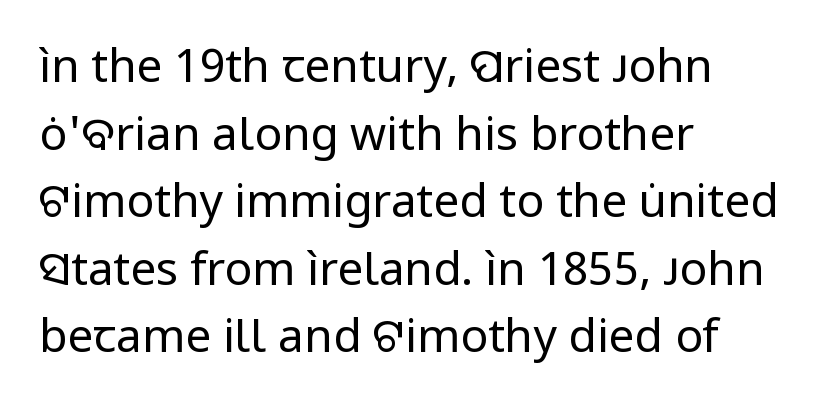
Q: Is the text bold? A: No.
Q: Is the text italic (slanted)? A: No, it is upright.
Q: Is the typeface a serif or a sans-serif typeface? A: Sans-serif.
Q: Is the text underlined? A: No.
Q: How is the paragraph aligned? A: Left-aligned.
Q: Is the spacing between letters normal or unusually wide? A: Normal.
Q: Is the spacing between lines tight, normal or loose? A: Normal.
Q: Width (condensed, normal, or wide)? A: Normal.
Q: Stroke contrast? A: Low.
Q: x-height? A: Medium.
Q: Monospaced? A: No.
